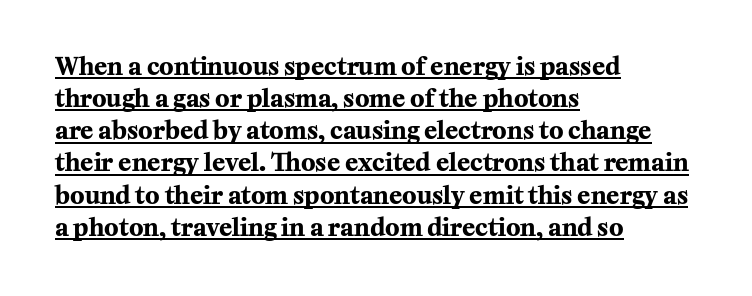
{"italic": "no", "bold": "yes", "underline": "yes", "align": "left", "line_spacing": "normal", "line_spacing_ratio": 1.34, "letter_spacing": "normal", "letter_spacing_em": 0.0, "glyph_px": 24}
